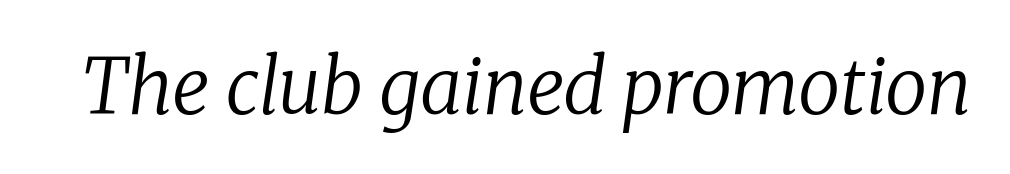
The image shows 76 px regular-weight serif type, italic (leaning right); set normal letter spacing, not underlined; low stroke contrast and a medium x-height.
